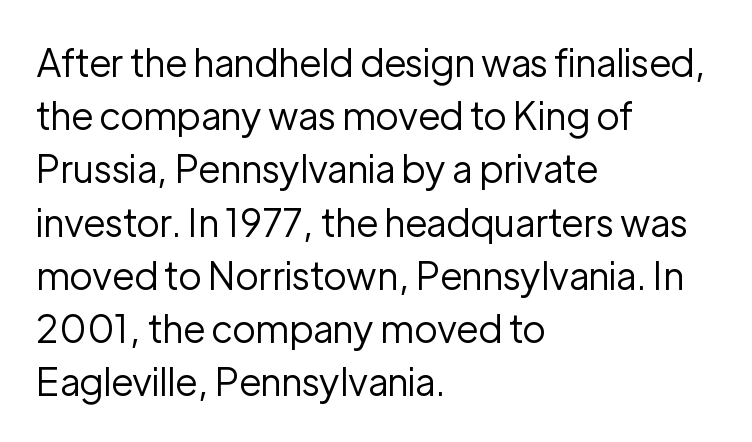
The image shows 38 px regular-weight sans-serif type, upright; set left-aligned, normal line spacing (1.4x), normal letter spacing, not underlined; low stroke contrast and a medium x-height.
